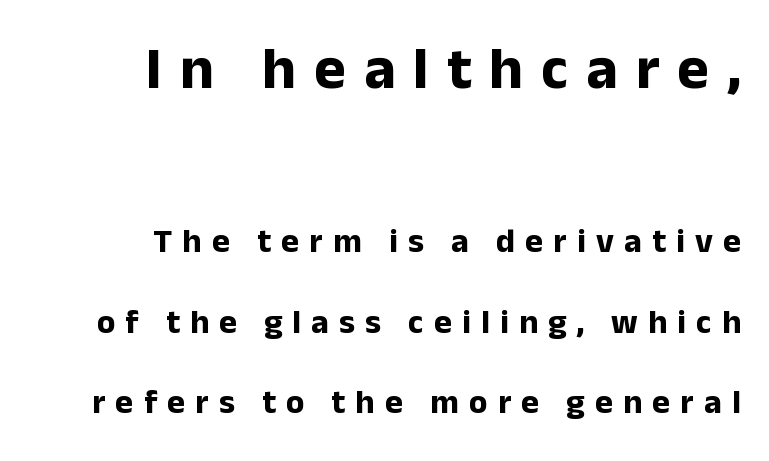
The image shows 60 px bold sans-serif type, upright; set right-aligned, loose line spacing (2.37x), unusually wide letter spacing (+0.3 em), not underlined; the first (top) block is 1.76x larger; low stroke contrast and a medium x-height.
